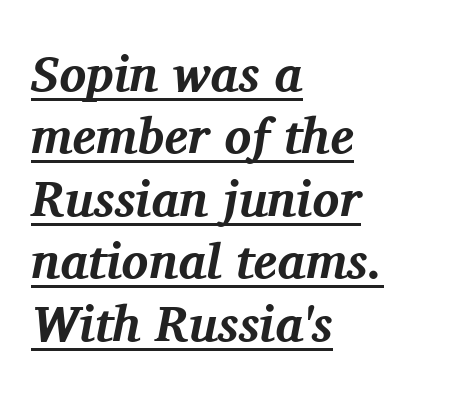
{"serif": "yes", "italic": "yes", "lean": "right", "slant_degrees": 11, "bold": "yes", "weight": "bold", "width": "normal", "stroke_contrast": "medium", "x_height": "medium", "monospaced": "no", "underline": "yes", "align": "left", "line_spacing": "normal", "line_spacing_ratio": 1.25, "letter_spacing": "normal", "letter_spacing_em": 0.0, "glyph_px": 50}
